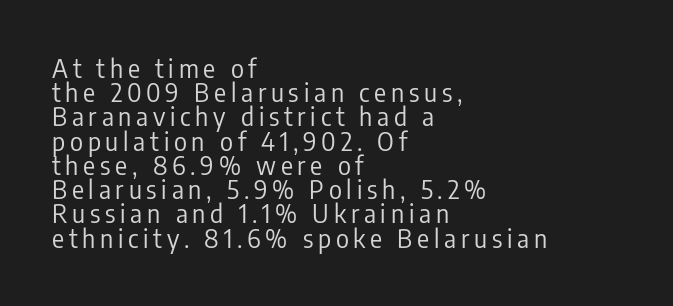
{"italic": "no", "bold": "no", "underline": "no", "align": "left", "line_spacing": "tight", "line_spacing_ratio": 0.97, "glyph_px": 25}
